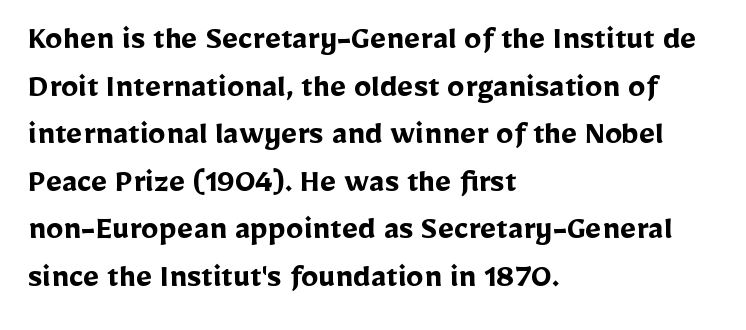
{"serif": "no", "italic": "no", "bold": "yes", "weight": "semibold", "width": "normal", "stroke_contrast": "low", "x_height": "medium", "monospaced": "no", "underline": "no", "align": "left", "line_spacing": "normal", "line_spacing_ratio": 1.36, "letter_spacing": "normal", "letter_spacing_em": 0.0, "glyph_px": 35}
